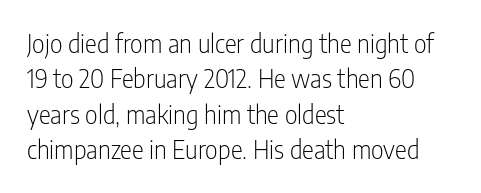
Q: Is the text bold? A: No.
Q: Is the text italic (slanted)? A: No, it is upright.
Q: Is the text underlined? A: No.
Q: How is the paragraph aligned? A: Left-aligned.
Q: Is the spacing between letters normal or unusually wide? A: Normal.
Q: Is the spacing between lines tight, normal or loose? A: Normal.
